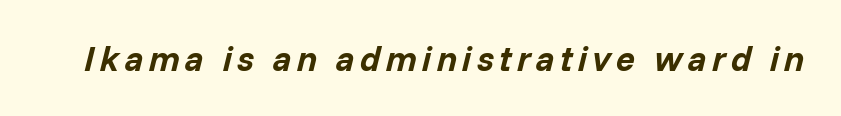
The string is rendered with underlining switched off. The letters are bold, with thick, heavy strokes. Spacing verdict: proportional, widths tailored to each character. Quick note: italic.
